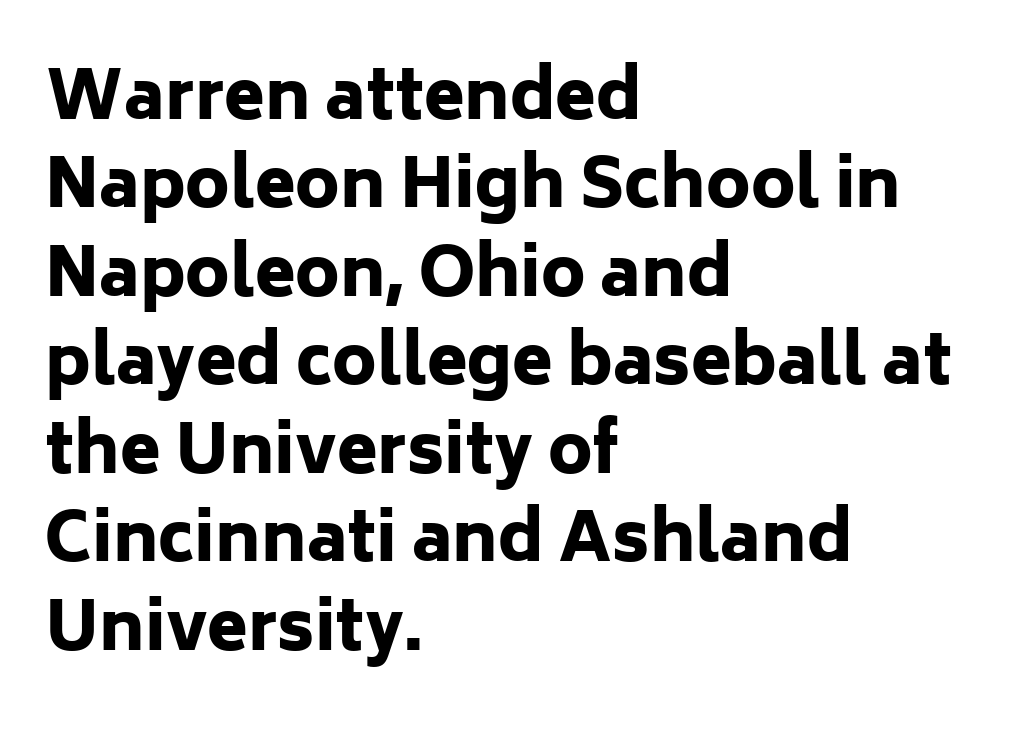
The image shows 66 px heavy sans-serif type, upright; set left-aligned, normal line spacing (1.34x), normal letter spacing, not underlined; low stroke contrast and a medium x-height.
